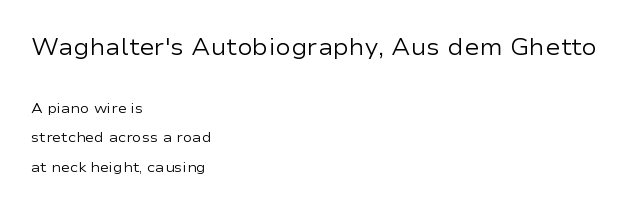
{"italic": "no", "bold": "no", "underline": "no", "align": "left", "line_spacing": "loose", "line_spacing_ratio": 2.11, "letter_spacing": "normal", "letter_spacing_em": 0.0, "larger_block": "first", "size_ratio": 1.64, "glyph_px": 23}
